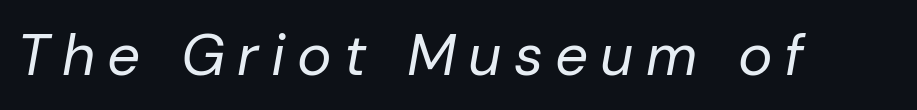
Q: Is the text bold? A: No.
Q: Is the text italic (slanted)? A: Yes, it leans right by about 10 degrees.
Q: Is the text underlined? A: No.
Q: Is the spacing between letters normal or unusually wide? A: Unusually wide.
Q: Width (condensed, normal, or wide)? A: Normal.
Q: Stroke contrast? A: Low.
Q: x-height? A: Medium.
Q: Monospaced? A: No.
